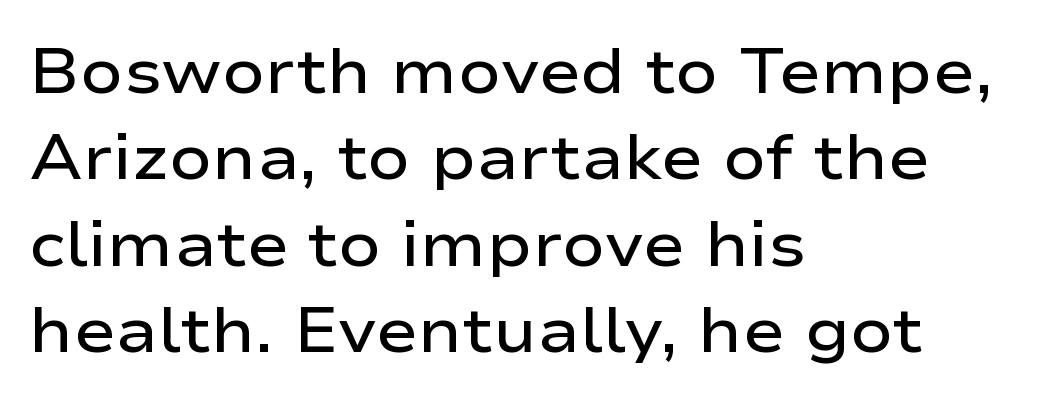
Q: Is the text bold? A: Semi-bold.
Q: Is the text italic (slanted)? A: No, it is upright.
Q: Is the typeface a serif or a sans-serif typeface? A: Sans-serif.
Q: Is the text underlined? A: No.
Q: How is the paragraph aligned? A: Left-aligned.
Q: Is the spacing between letters normal or unusually wide? A: Normal.
Q: Is the spacing between lines tight, normal or loose? A: Normal.
Q: Width (condensed, normal, or wide)? A: Wide.
Q: Stroke contrast? A: Low.
Q: x-height? A: Medium.
Q: Monospaced? A: No.
